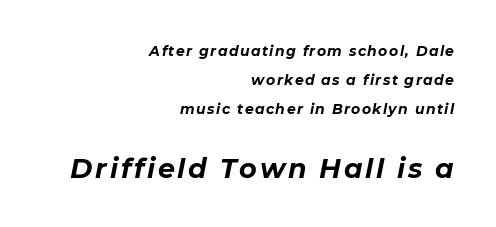
{"italic": "yes", "lean": "right", "slant_degrees": 11, "bold": "yes", "underline": "no", "align": "right", "line_spacing": "loose", "line_spacing_ratio": 2.08, "larger_block": "second", "size_ratio": 1.93, "glyph_px": 27}
